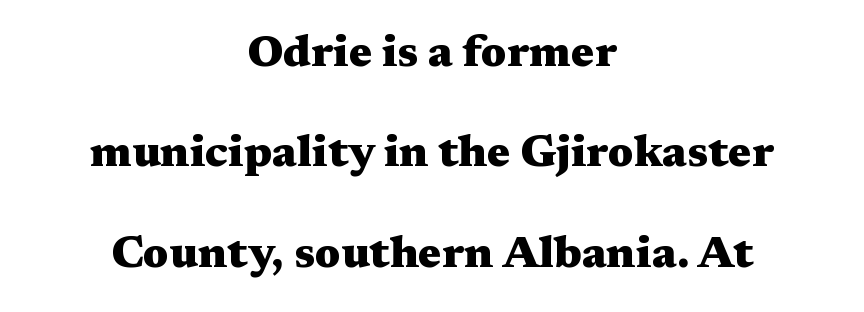
The image shows 44 px heavy, wide serif type, upright; set centered, loose line spacing (2.28x), normal letter spacing, not underlined; medium stroke contrast and a medium x-height.
